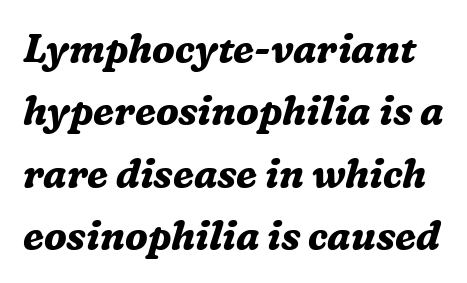
The letters advance in unequal steps, a hallmark of proportional type. Notice how the stems are inclined rather than vertical — that's the hallmark of italics. You can tell from the footed stems that serif type was used. Words float on clear page, feet unadorned. Summary of weight: heavy, a full bold.
